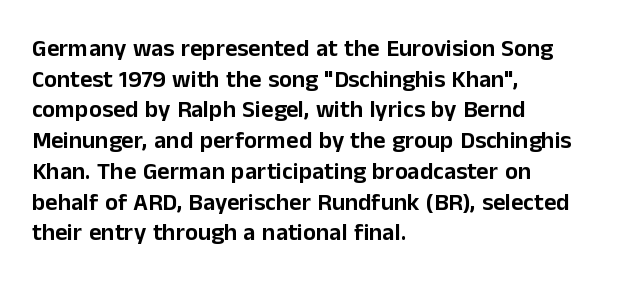
Q: Is the text italic (slanted)? A: No, it is upright.
Q: Is the text underlined? A: No.
Q: How is the paragraph aligned? A: Left-aligned.
Q: Is the spacing between letters normal or unusually wide? A: Normal.
Q: Is the spacing between lines tight, normal or loose? A: Normal.
